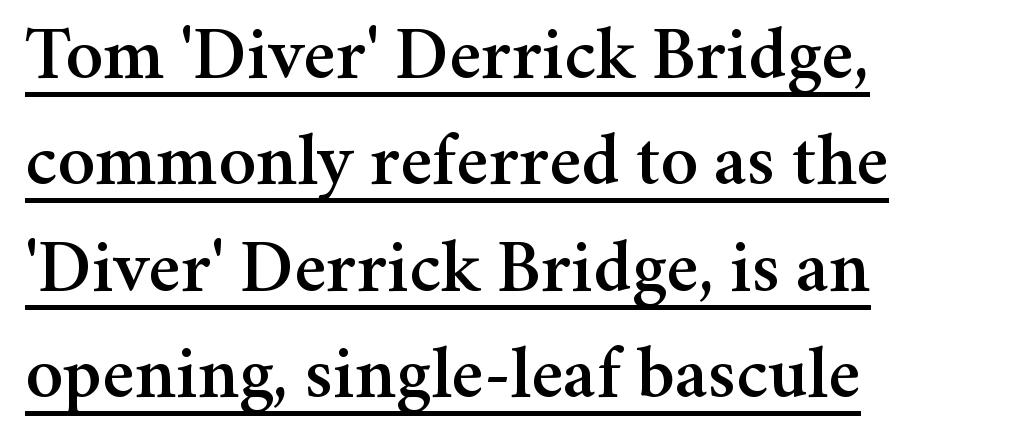
The image shows 75 px serif type, upright; set left-aligned, normal line spacing (1.42x), normal letter spacing, underlined; medium stroke contrast and a medium x-height.
